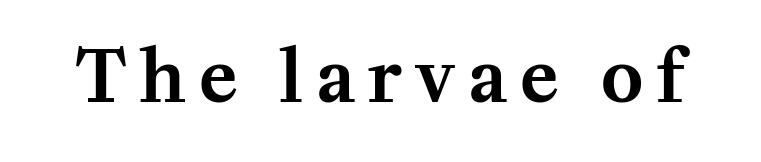
The image shows 71 px serif type, upright; set not underlined; medium stroke contrast and a medium x-height.
